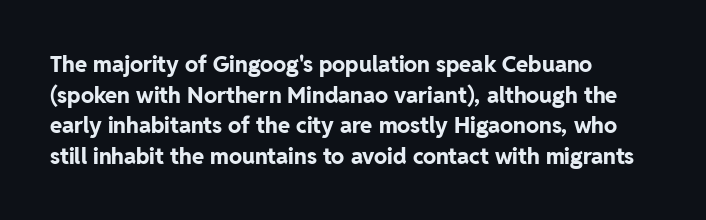
Q: Is the text bold? A: Yes.
Q: Is the text italic (slanted)? A: No, it is upright.
Q: Is the text underlined? A: No.
Q: How is the paragraph aligned? A: Left-aligned.
Q: Is the spacing between letters normal or unusually wide? A: Normal.
Q: Is the spacing between lines tight, normal or loose? A: Normal.
